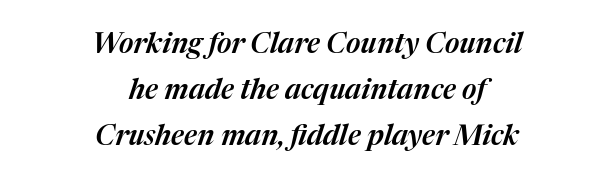
Descenders hang freely into open space. How would I describe the line gaps? Plain and ordinary. Spacing between characters is what you'd get straight out of the box. Characters are canted at an angle relative to the baseline's perpendicular.
